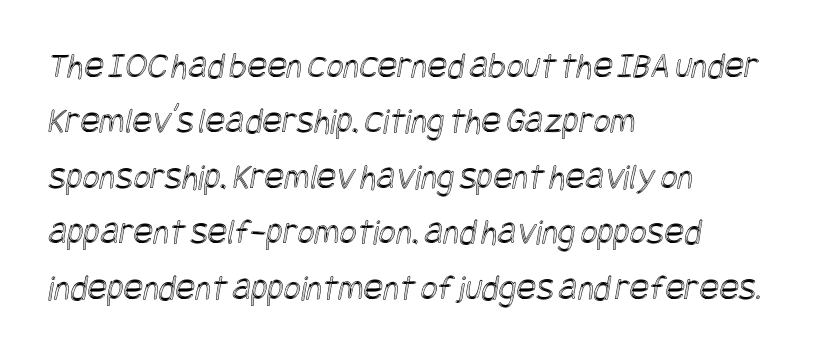
Honestly, the row spacing looks completely unremarkable. The line texture is even and compact thanks to regular tracking. Clear beneath every line of the passage. Where is the straight margin? On the left.
